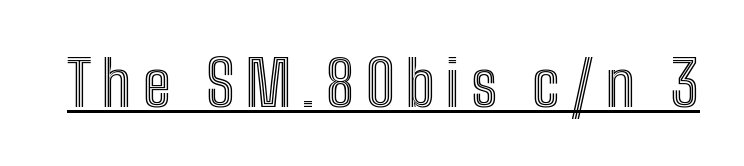
{"italic": "no", "width": "condensed", "x_height": "medium", "monospaced": "no", "underline": "yes", "glyph_px": 62}
